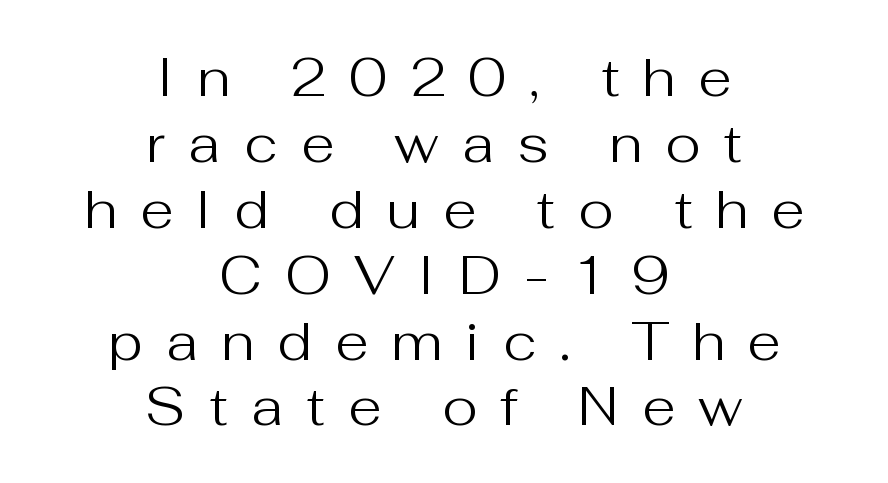
Is there any slant? The stems are plumb. The strokes are not fattened; the text isn't bold. This rendering features lettering with no underline. Each line is balanced around a shared central axis. Think of a printed novel: that variable character pitch is what you see here.
